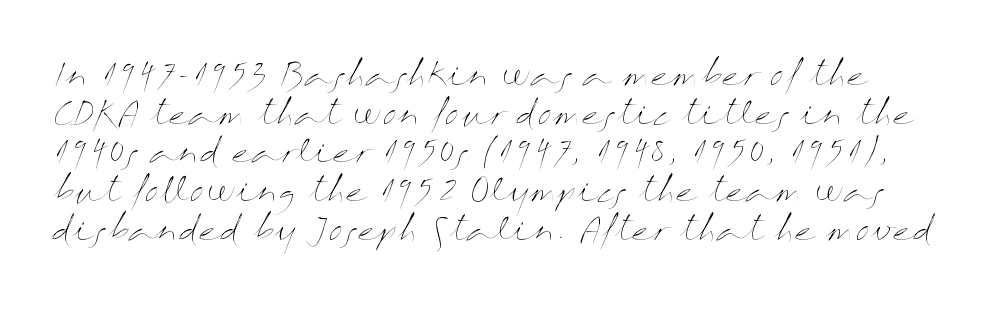
{"bold": "no", "weight": "thin", "width": "wide", "stroke_contrast": "medium", "x_height": "medium", "monospaced": "no", "underline": "no", "line_spacing_ratio": 1.21, "letter_spacing": "normal", "letter_spacing_em": 0.0, "glyph_px": 32}
